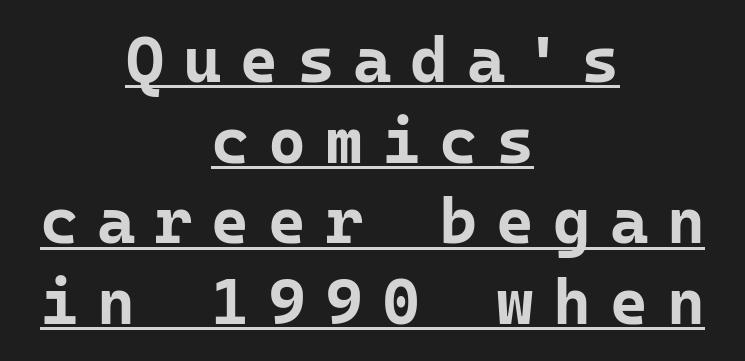
{"serif": "no", "italic": "no", "bold": "yes", "weight": "bold", "width": "normal", "stroke_contrast": "low", "x_height": "medium", "monospaced": "yes", "underline": "yes", "align": "center", "line_spacing_ratio": 1.24, "letter_spacing": "wide", "letter_spacing_em": 0.29, "glyph_px": 65}
